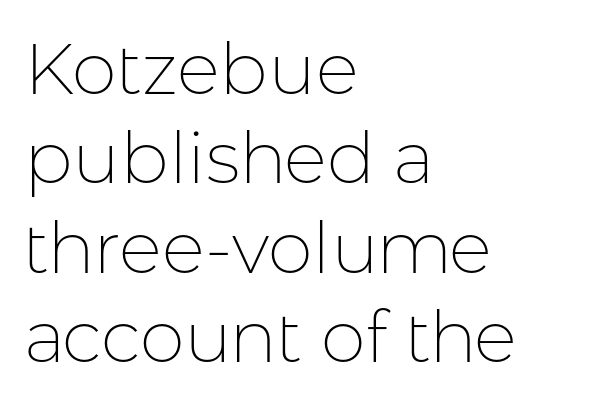
Q: Is the text bold? A: No.
Q: Is the text italic (slanted)? A: No, it is upright.
Q: Is the typeface a serif or a sans-serif typeface? A: Sans-serif.
Q: Is the text underlined? A: No.
Q: How is the paragraph aligned? A: Left-aligned.
Q: Is the spacing between letters normal or unusually wide? A: Normal.
Q: Width (condensed, normal, or wide)? A: Normal.
Q: Stroke contrast? A: Low.
Q: x-height? A: Medium.
Q: Monospaced? A: No.
